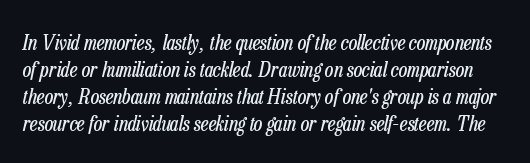
{"italic": "yes", "lean": "right", "slant_degrees": 13, "bold": "no", "underline": "no", "line_spacing": "normal", "line_spacing_ratio": 1.28, "letter_spacing": "normal", "letter_spacing_em": 0.0, "glyph_px": 21}
